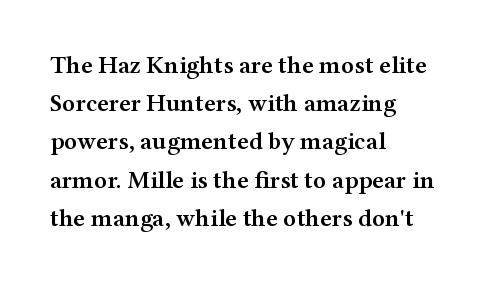
{"italic": "no", "bold": "semi", "underline": "no", "align": "left", "line_spacing": "normal", "line_spacing_ratio": 1.53, "letter_spacing": "normal", "letter_spacing_em": 0.0, "glyph_px": 25}
